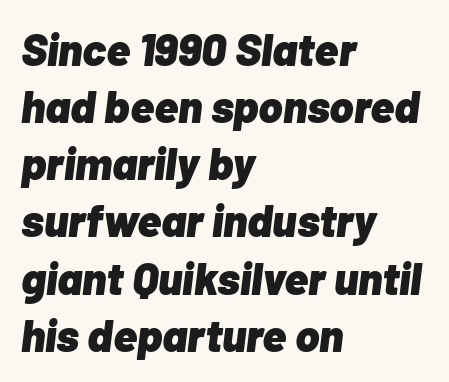
The image shows 45 px heavy type, italic (leaning right); set left-aligned, normal line spacing (1.27x), normal letter spacing, not underlined; low stroke contrast and a medium x-height.
